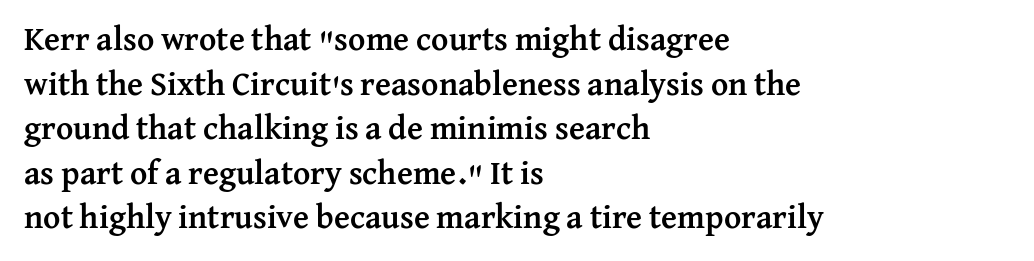
Q: Is the text bold? A: Yes.
Q: Is the text italic (slanted)? A: No, it is upright.
Q: Is the typeface a serif or a sans-serif typeface? A: Serif.
Q: Is the text underlined? A: No.
Q: How is the paragraph aligned? A: Left-aligned.
Q: Is the spacing between letters normal or unusually wide? A: Normal.
Q: Is the spacing between lines tight, normal or loose? A: Normal.
Q: Width (condensed, normal, or wide)? A: Normal.
Q: Stroke contrast? A: Medium.
Q: x-height? A: Medium.
Q: Monospaced? A: No.
